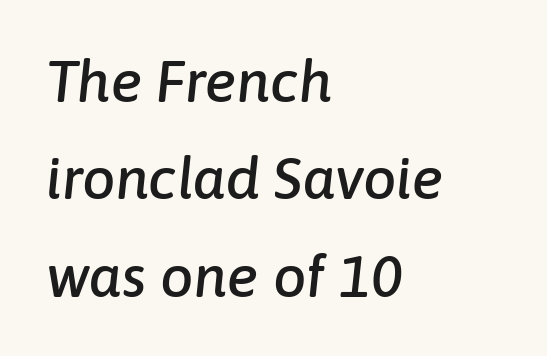
The image shows 59 px text type, italic (leaning right); set left-aligned, normal line spacing (1.65x), normal letter spacing, not underlined; low stroke contrast and a medium x-height.
